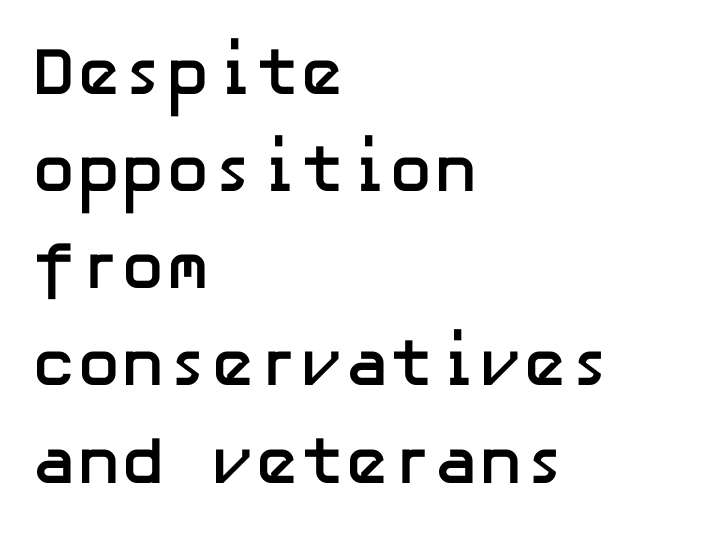
Q: Is the text bold? A: Yes.
Q: Is the text italic (slanted)? A: No, it is upright.
Q: Is the typeface a serif or a sans-serif typeface? A: Sans-serif.
Q: Is the text underlined? A: No.
Q: How is the paragraph aligned? A: Left-aligned.
Q: Is the spacing between letters normal or unusually wide? A: Normal.
Q: Is the spacing between lines tight, normal or loose? A: Normal.
Q: Width (condensed, normal, or wide)? A: Normal.
Q: Stroke contrast? A: Low.
Q: x-height? A: Medium.
